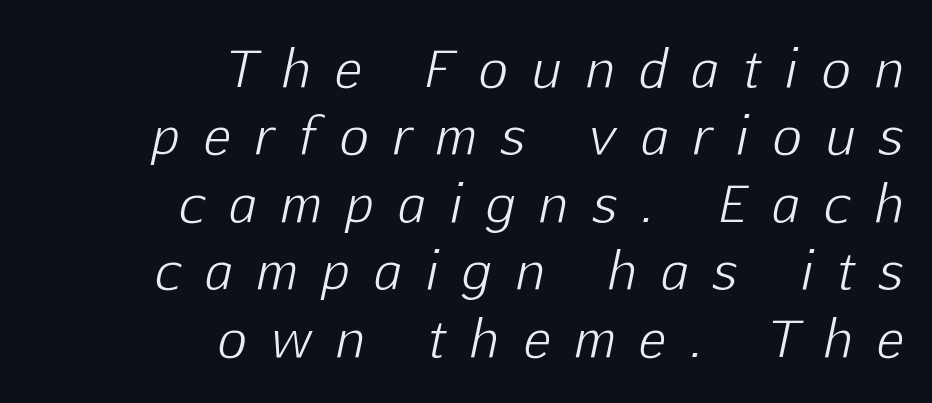
Slanted lettering throughout. Line ends are locked; line starts wander. Weight class: somewhere from thin through regular. Quick note: underline off. Normally led — the rows are evenly, conventionally spaced.
